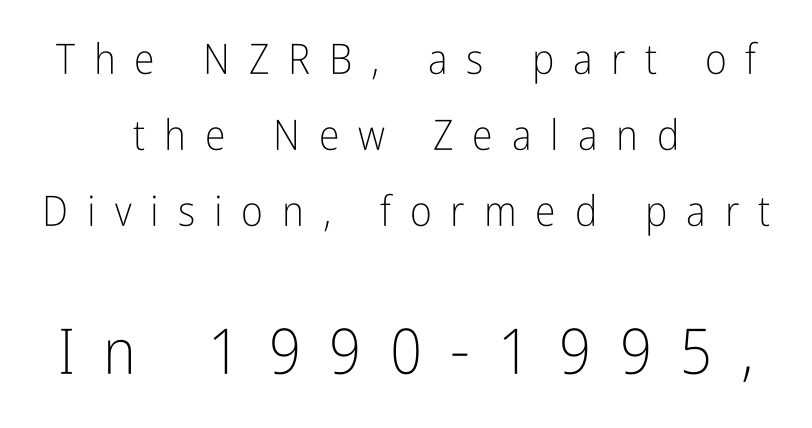
Are there feet on the stems? There aren't — it's a sans. Leftover space on each line is divided equally before and after the words. You could only call the tracking loose — the letters float apart. Tall strokes in this sample are plumb rather than angled.
